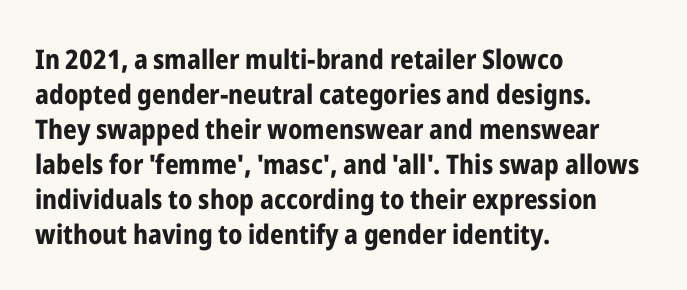
Is there much room between lines? A standard amount, neither cramped nor airy. Emphasis by weight is at full strength: bold. Each word holds together tightly as a unit, with standard inter-letter gaps. Rule under the text: the space is simply empty. Style check: upright. Does the copy run flush right? No — it runs flush left.
